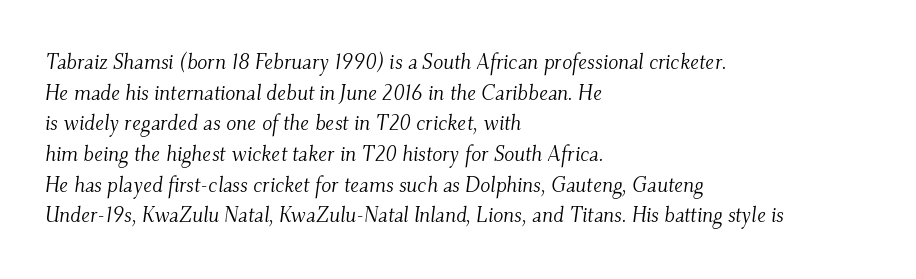
The image shows 21 px text type, italic (leaning right); set left-aligned, normal line spacing (1.46x), normal letter spacing, not underlined.
